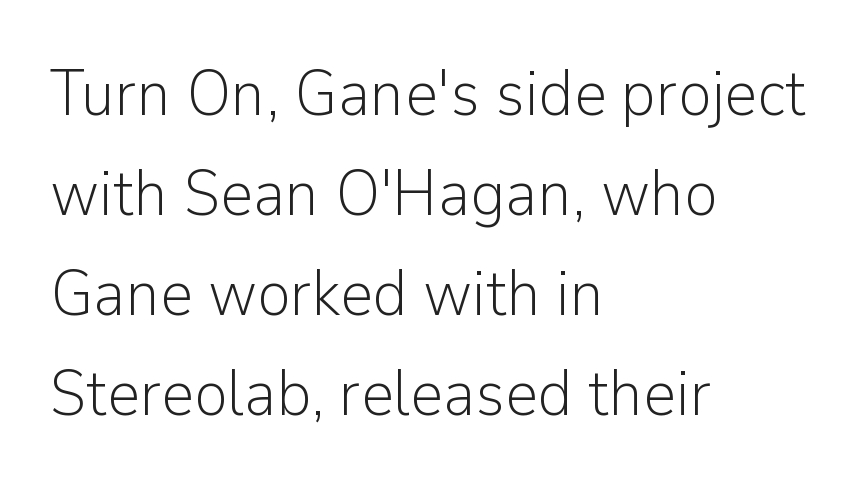
Interline gaps are of average width in this sample. These glyphs show unthickened strokes, regular width or finer. Ordinary non-slanted type is in use. The horizontal fit of the characters is conventional and even.
